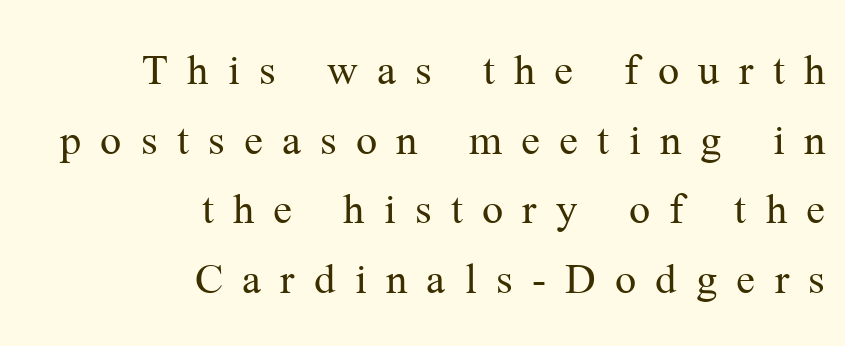
{"serif": "yes", "italic": "no", "bold": "no", "weight": "regular", "width": "normal", "stroke_contrast": "medium", "x_height": "medium", "monospaced": "no", "underline": "no", "align": "right", "line_spacing": "normal", "line_spacing_ratio": 1.48, "letter_spacing": "wide", "letter_spacing_em": 0.41, "glyph_px": 47}
